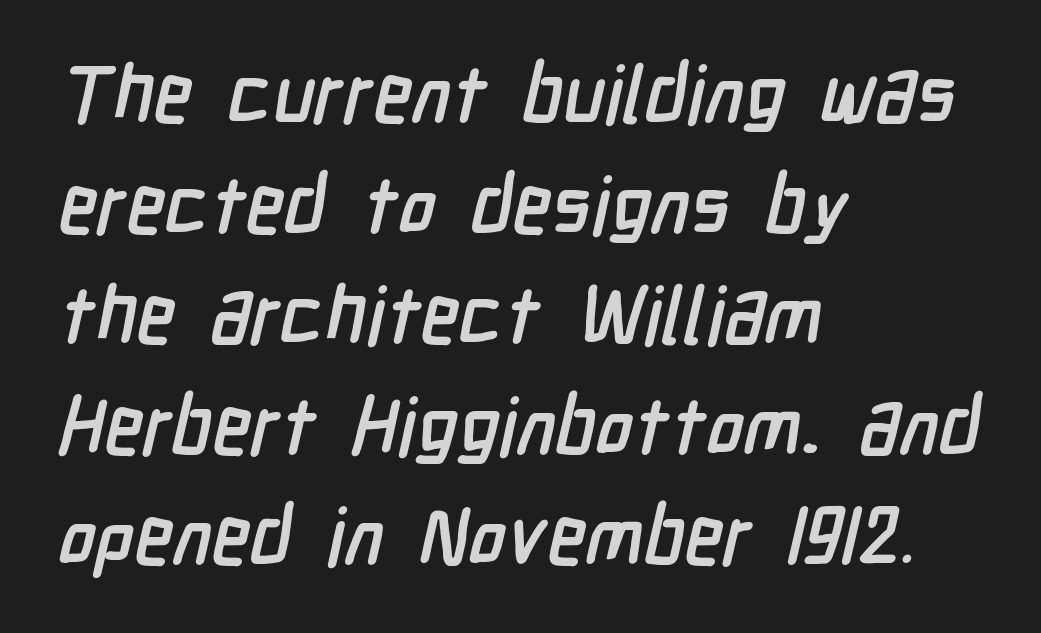
In CSS terms this would be text-align: left. Looks like regular typesetting: each glyph gets only the width it needs. I'd describe the lettering as bold — thick and assertive. The font family rendered here belongs to the sans-serif group.
